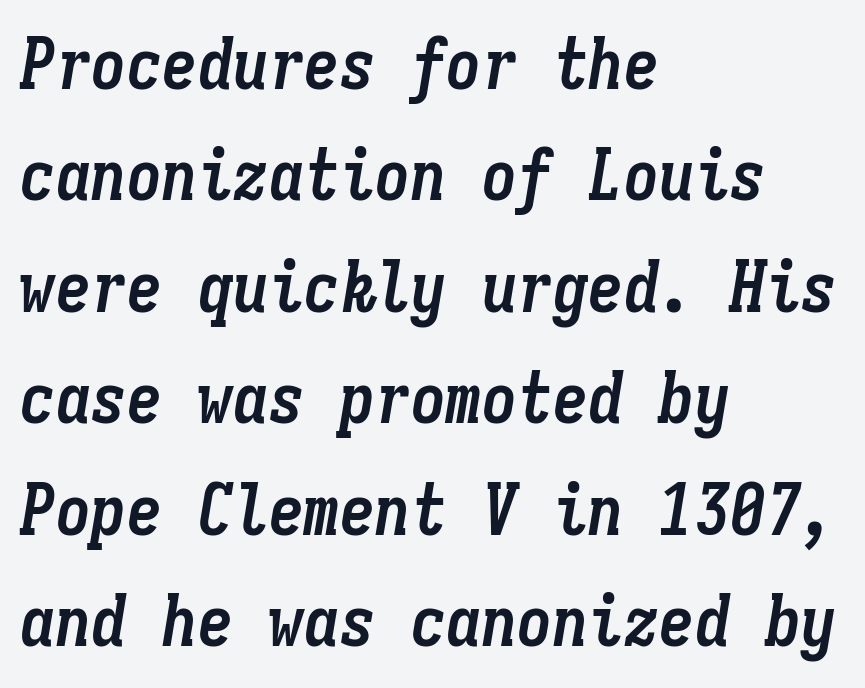
Q: Is the text bold? A: Yes.
Q: Is the text italic (slanted)? A: Yes, it leans right by about 9 degrees.
Q: Is the text underlined? A: No.
Q: How is the paragraph aligned? A: Left-aligned.
Q: Is the spacing between letters normal or unusually wide? A: Normal.
Q: Is the spacing between lines tight, normal or loose? A: Normal.
Q: Width (condensed, normal, or wide)? A: Condensed.
Q: Stroke contrast? A: Low.
Q: x-height? A: Medium.
Q: Monospaced? A: Yes.
